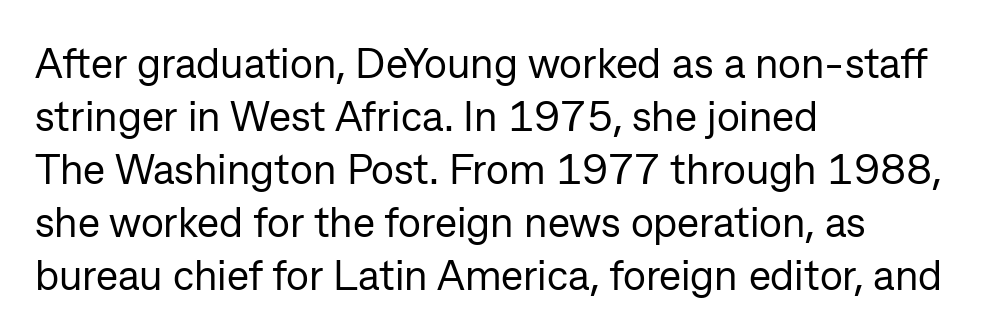
Q: Is the text bold? A: No.
Q: Is the text italic (slanted)? A: No, it is upright.
Q: Is the typeface a serif or a sans-serif typeface? A: Sans-serif.
Q: Is the text underlined? A: No.
Q: How is the paragraph aligned? A: Left-aligned.
Q: Is the spacing between letters normal or unusually wide? A: Normal.
Q: Is the spacing between lines tight, normal or loose? A: Normal.
Q: Width (condensed, normal, or wide)? A: Normal.
Q: Stroke contrast? A: Low.
Q: x-height? A: Medium.
Q: Monospaced? A: No.
